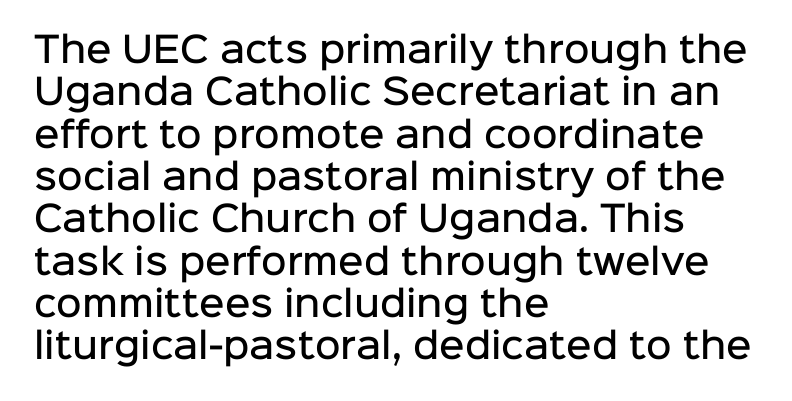
{"serif": "no", "italic": "no", "bold": "semi", "weight": "semibold", "width": "normal", "stroke_contrast": "low", "x_height": "medium", "monospaced": "no", "underline": "no", "align": "left", "line_spacing_ratio": 1.21, "letter_spacing": "normal", "letter_spacing_em": 0.0, "glyph_px": 35}
